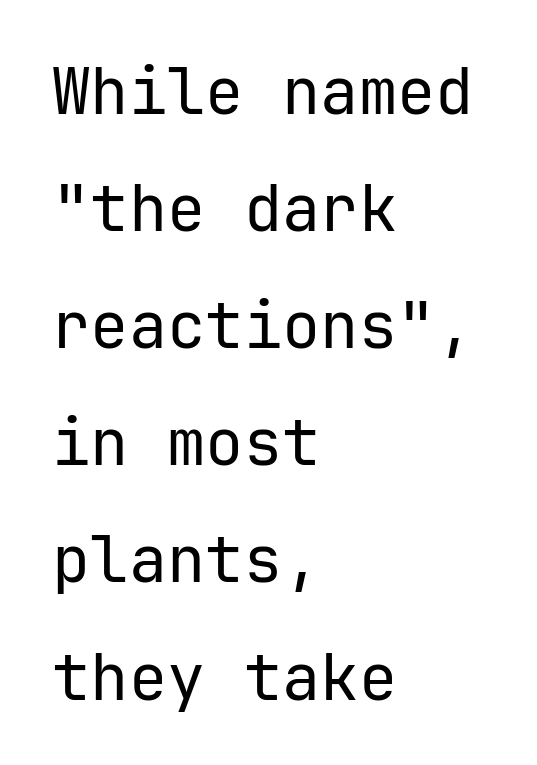
{"serif": "no", "italic": "no", "bold": "no", "weight": "regular", "width": "normal", "stroke_contrast": "low", "x_height": "medium", "underline": "no", "align": "left", "line_spacing_ratio": 1.83, "letter_spacing": "normal", "letter_spacing_em": 0.0, "glyph_px": 64}
